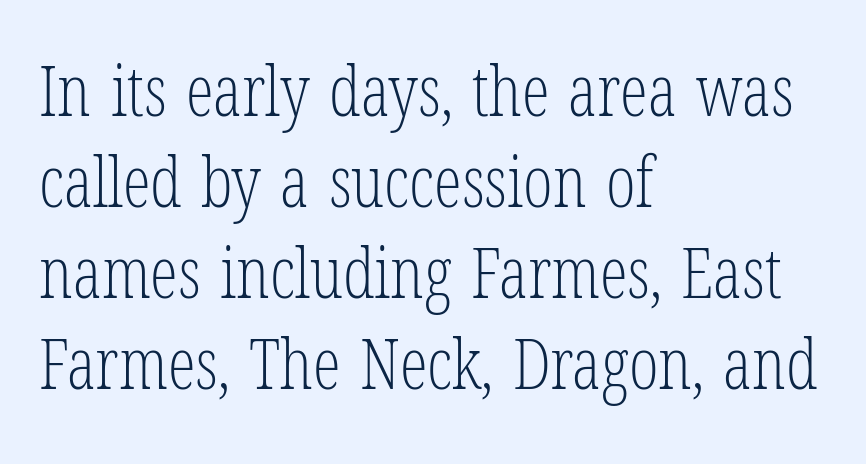
The image shows 70 px light, condensed serif type, upright; set left-aligned, normal line spacing (1.3x), normal letter spacing, not underlined; low stroke contrast and a medium x-height.
